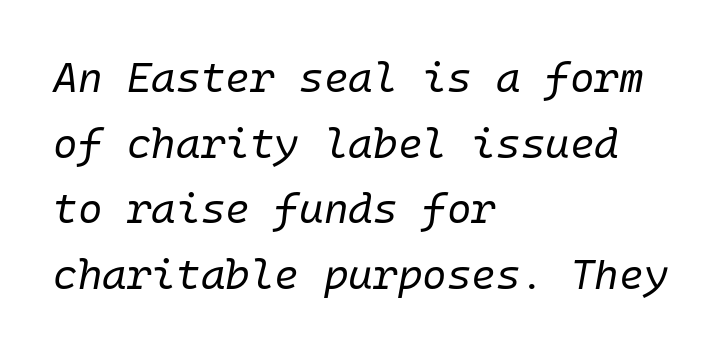
Q: Is the text bold? A: No.
Q: Is the text italic (slanted)? A: Yes, it leans right by about 10 degrees.
Q: Is the text underlined? A: No.
Q: How is the paragraph aligned? A: Left-aligned.
Q: Is the spacing between letters normal or unusually wide? A: Normal.
Q: Is the spacing between lines tight, normal or loose? A: Normal.
Q: Width (condensed, normal, or wide)? A: Normal.
Q: Stroke contrast? A: Low.
Q: x-height? A: Medium.
